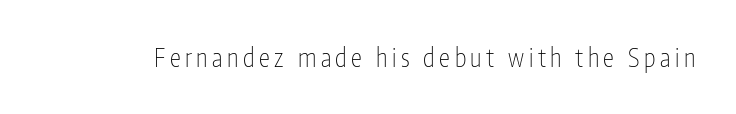
Q: Is the text bold? A: No.
Q: Is the text italic (slanted)? A: No, it is upright.
Q: Is the text underlined? A: No.
